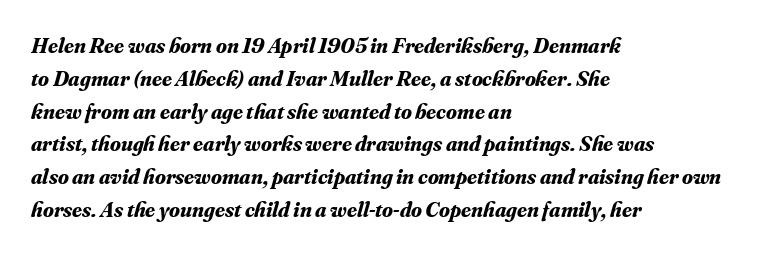
The image shows 22 px bold type, italic (leaning right); set left-aligned, normal line spacing (1.49x), normal letter spacing, not underlined.
